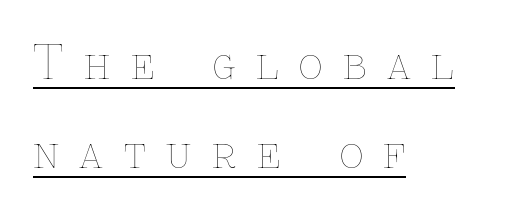
{"italic": "no", "bold": "no", "weight": "thin", "width": "normal", "stroke_contrast": "low", "x_height": "medium", "monospaced": "no", "underline": "yes", "align": "left", "line_spacing": "loose", "line_spacing_ratio": 1.93, "letter_spacing": "wide", "letter_spacing_em": 0.45, "glyph_px": 46}
